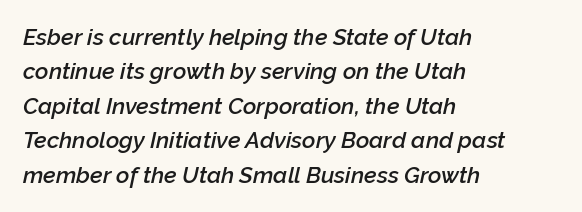
{"italic": "yes", "lean": "right", "slant_degrees": 12, "bold": "semi", "underline": "no", "align": "left", "line_spacing": "normal", "line_spacing_ratio": 1.5, "letter_spacing": "normal", "letter_spacing_em": 0.0, "glyph_px": 23}
